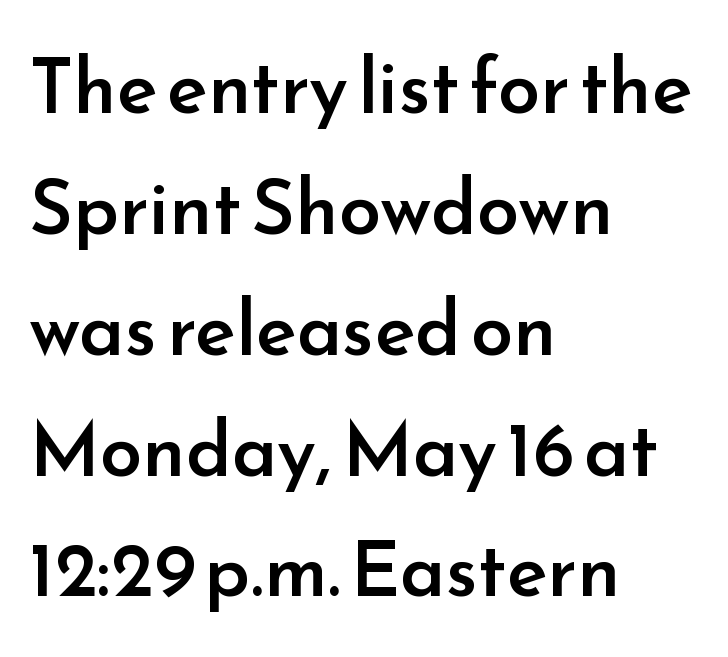
{"serif": "no", "italic": "no", "bold": "semi", "weight": "semibold", "width": "normal", "stroke_contrast": "low", "x_height": "small", "monospaced": "no", "underline": "no", "align": "left", "line_spacing": "normal", "line_spacing_ratio": 1.59, "letter_spacing": "normal", "letter_spacing_em": 0.0, "glyph_px": 76}
